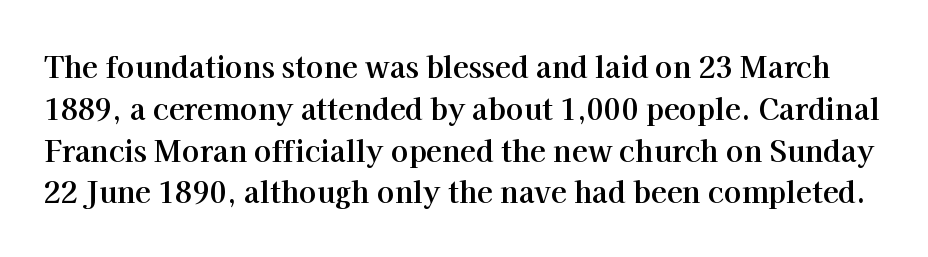
The image shows 29 px bold serif type, upright; set normal line spacing (1.44x), normal letter spacing, not underlined; high stroke contrast and a medium x-height.
